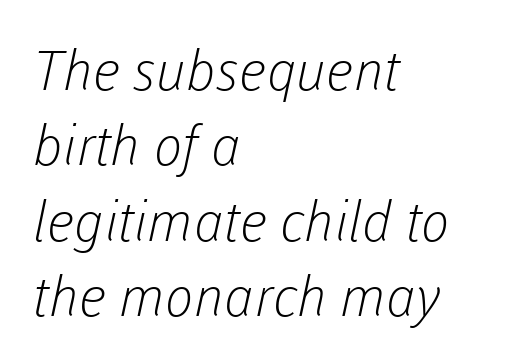
A bare baseline throughout the passage. Bold? No — there's no thickening of the strokes. The rag falls on the right side of this text block. The lines sit at an ordinary, default distance from one another. Letter spacing: default.
